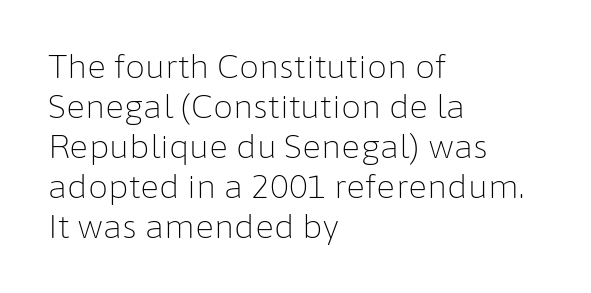
The image shows 32 px light sans-serif type, upright; set left-aligned, normal line spacing (1.25x), normal letter spacing, not underlined; low stroke contrast and a medium x-height.
